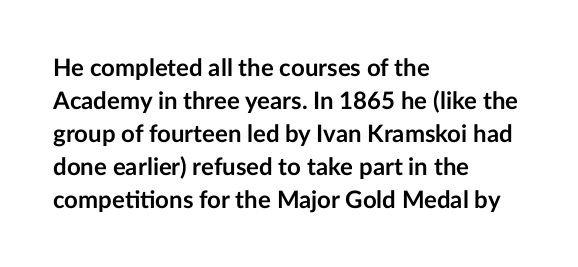
{"italic": "no", "bold": "yes", "underline": "no", "align": "left", "line_spacing": "normal", "line_spacing_ratio": 1.38, "letter_spacing": "normal", "letter_spacing_em": 0.0, "glyph_px": 24}
